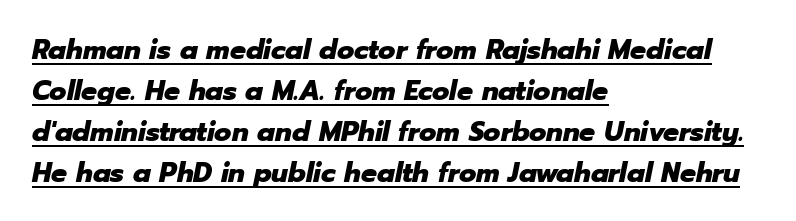
Q: Is the text bold? A: Yes.
Q: Is the text italic (slanted)? A: Yes, it leans right by about 12 degrees.
Q: Is the text underlined? A: Yes.
Q: How is the paragraph aligned? A: Left-aligned.
Q: Is the spacing between letters normal or unusually wide? A: Normal.
Q: Is the spacing between lines tight, normal or loose? A: Normal.
Q: Width (condensed, normal, or wide)? A: Normal.
Q: Stroke contrast? A: Low.
Q: x-height? A: Medium.
Q: Monospaced? A: No.
